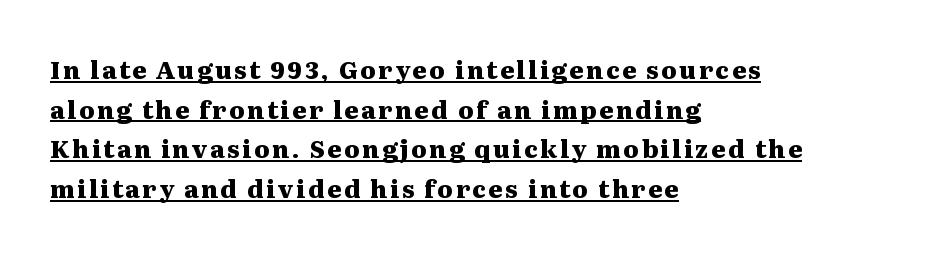
Q: Is the text bold? A: Yes.
Q: Is the text italic (slanted)? A: No, it is upright.
Q: Is the text underlined? A: Yes.
Q: How is the paragraph aligned? A: Left-aligned.
Q: Is the spacing between lines tight, normal or loose? A: Normal.
